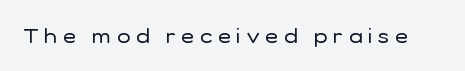
Vertical strokes here are truly vertical. A quiet, ordinary-to-light weight characterises the typeface. A bare baseline throughout the passage. The rendering inserts visible extra space after every character.
